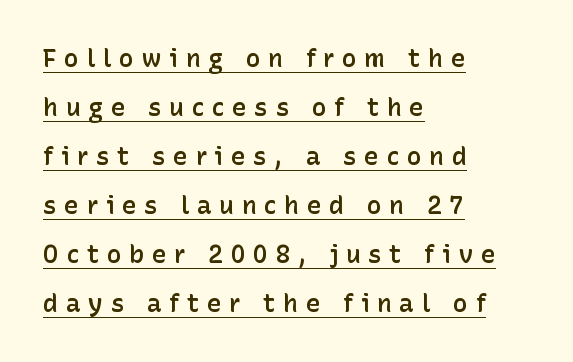
{"italic": "no", "bold": "semi", "underline": "yes", "align": "left", "line_spacing": "loose", "line_spacing_ratio": 1.96, "letter_spacing": "wide", "letter_spacing_em": 0.3, "glyph_px": 25}
